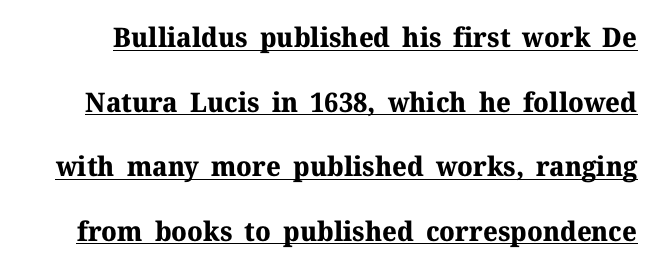
The image shows 27 px bold type, upright; set loose line spacing (2.39x), normal letter spacing, underlined.
